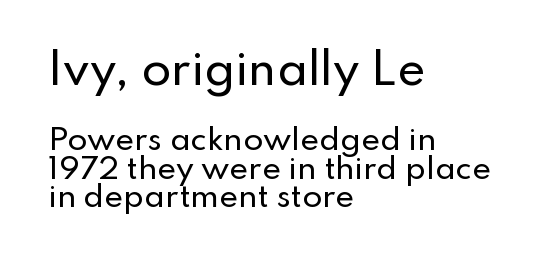
Q: Is the text italic (slanted)? A: No, it is upright.
Q: Is the typeface a serif or a sans-serif typeface? A: Sans-serif.
Q: Is the text underlined? A: No.
Q: How is the paragraph aligned? A: Left-aligned.
Q: Is the spacing between letters normal or unusually wide? A: Normal.
Q: Is the spacing between lines tight, normal or loose? A: Tight.
Q: Which block of text is set in a larger size, the first (top) or the second (bottom)? A: The first (top) one.
Q: Width (condensed, normal, or wide)? A: Normal.
Q: Stroke contrast? A: Low.
Q: x-height? A: Small.
Q: Monospaced? A: No.
